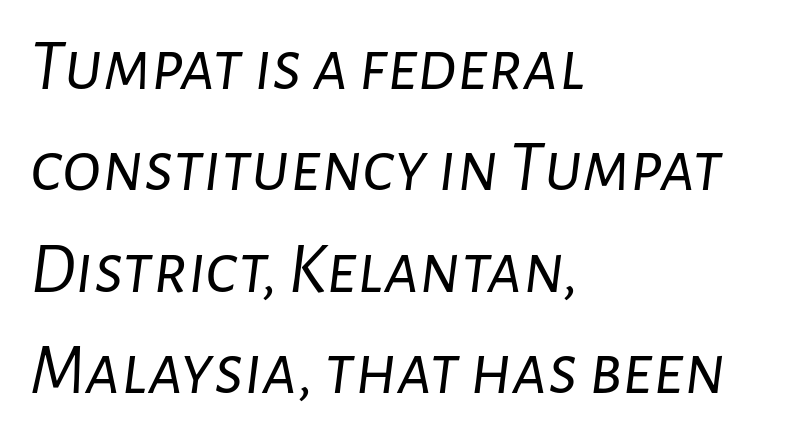
The string is rendered with underlining switched off. Honestly, the row spacing looks completely unremarkable. The typeface has the unassuming heft of standard copy or less. A typesetter would call this proportional, since set widths differ per character. Inter-character spacing is left at the font's built-in metrics. Italic: yes, the glyphs are oblique.
